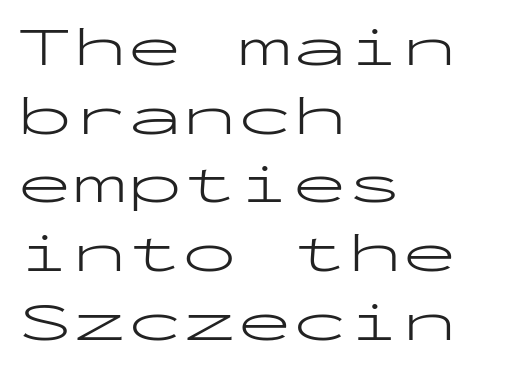
{"serif": "no", "italic": "no", "bold": "no", "weight": "light", "width": "wide", "stroke_contrast": "low", "x_height": "medium", "monospaced": "yes", "underline": "no", "align": "left", "line_spacing": "normal", "line_spacing_ratio": 1.25, "letter_spacing": "normal", "letter_spacing_em": 0.0, "glyph_px": 55}
